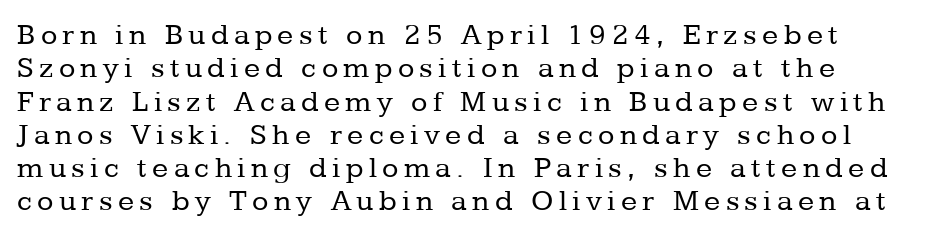
{"serif": "yes", "italic": "no", "bold": "no", "weight": "regular", "width": "normal", "stroke_contrast": "low", "x_height": "medium", "monospaced": "no", "underline": "no", "align": "left", "line_spacing": "tight", "line_spacing_ratio": 1.11, "glyph_px": 30}
